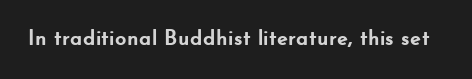
Short note: letters normally spaced. Words float on clear page, feet unadorned. The letters stand upright; this is a roman face. Heavy, bold letterforms.
